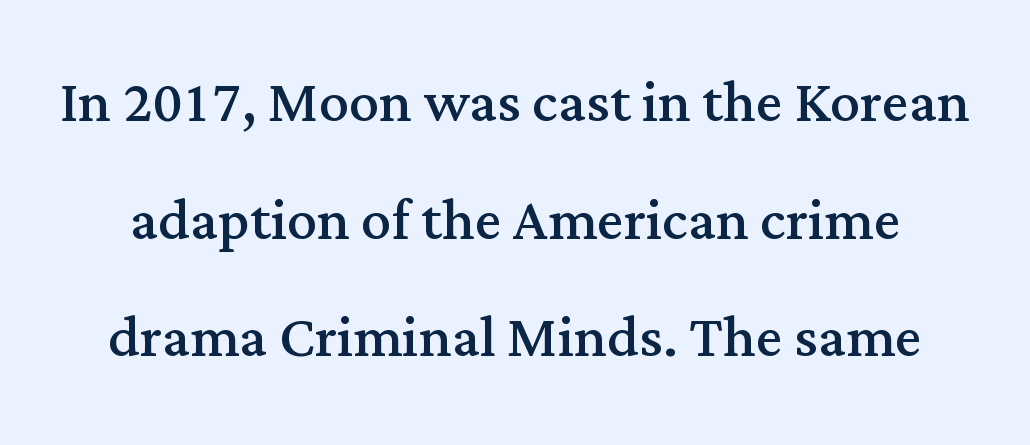
Characters remain perfectly vertical along every line. Looks like regular typesetting: each glyph gets only the width it needs. Serif or sans? Serif — the stroke terminals have little feet. Nobody touched the tracking dial on this one. The passage shown is not underscored anywhere. The leading is moderate, giving the passage an even texture.
